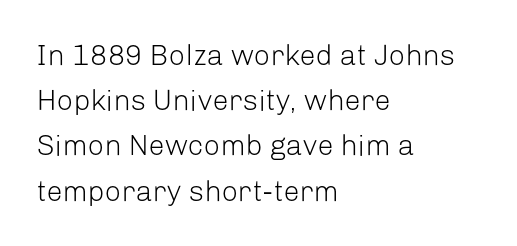
The image shows 29 px light sans-serif type, upright; set left-aligned, normal line spacing (1.56x), normal letter spacing, not underlined; low stroke contrast and a medium x-height.
